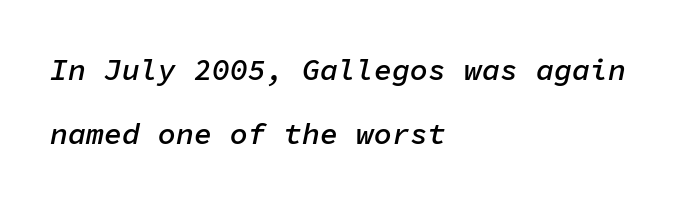
{"italic": "yes", "lean": "right", "slant_degrees": 11, "bold": "semi", "weight": "semibold", "width": "normal", "stroke_contrast": "low", "x_height": "medium", "monospaced": "yes", "underline": "no", "align": "left", "line_spacing": "loose", "line_spacing_ratio": 2.15, "letter_spacing": "normal", "letter_spacing_em": 0.0, "glyph_px": 30}
